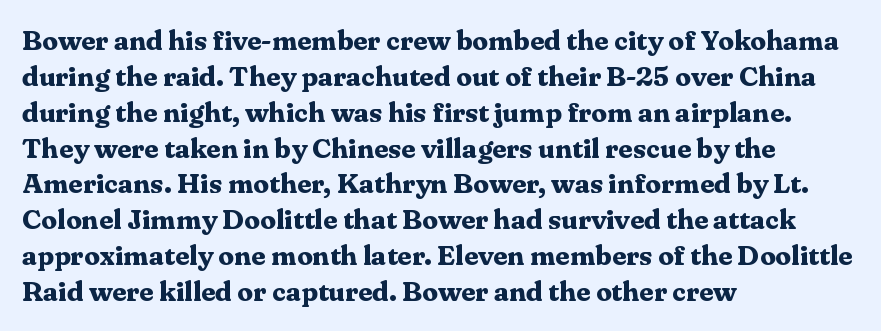
The image shows 28 px bold serif type, upright; set left-aligned, normal line spacing (1.28x), normal letter spacing, not underlined; medium stroke contrast and a medium x-height.
